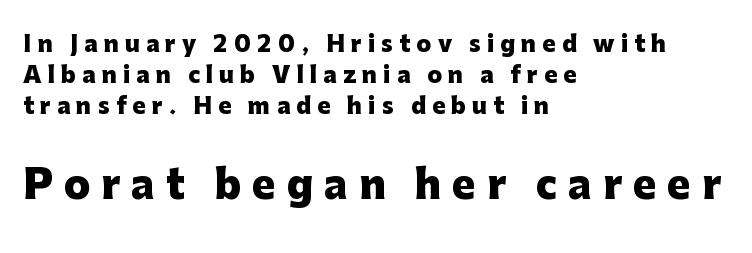
Q: Is the text bold? A: Yes.
Q: Is the text italic (slanted)? A: No, it is upright.
Q: Is the typeface a serif or a sans-serif typeface? A: Sans-serif.
Q: Is the text underlined? A: No.
Q: How is the paragraph aligned? A: Left-aligned.
Q: Is the spacing between letters normal or unusually wide? A: Unusually wide.
Q: Is the spacing between lines tight, normal or loose? A: Normal.
Q: Which block of text is set in a larger size, the first (top) or the second (bottom)? A: The second (bottom) one.
Q: Width (condensed, normal, or wide)? A: Normal.
Q: Stroke contrast? A: Low.
Q: x-height? A: Medium.
Q: Monospaced? A: No.
